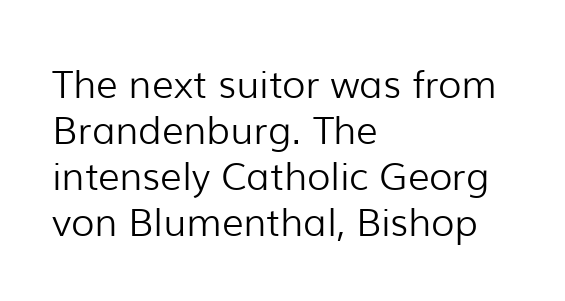
Q: Is the text bold? A: No.
Q: Is the text italic (slanted)? A: No, it is upright.
Q: Is the typeface a serif or a sans-serif typeface? A: Sans-serif.
Q: Is the text underlined? A: No.
Q: How is the paragraph aligned? A: Left-aligned.
Q: Is the spacing between letters normal or unusually wide? A: Normal.
Q: Width (condensed, normal, or wide)? A: Normal.
Q: Stroke contrast? A: Low.
Q: x-height? A: Medium.
Q: Monospaced? A: No.
